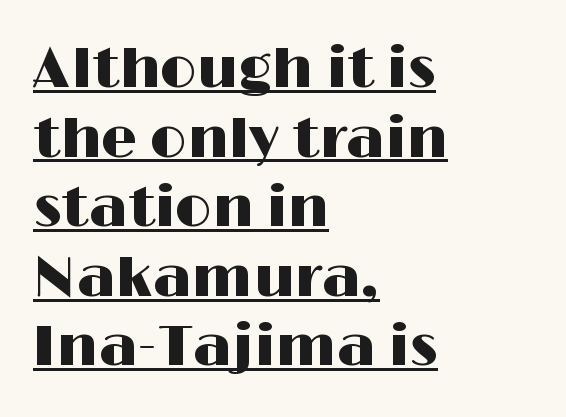
The image shows 57 px wide sans-serif type, upright; set left-aligned, line spacing 1.22x, normal letter spacing, underlined; high stroke contrast and a medium x-height.
